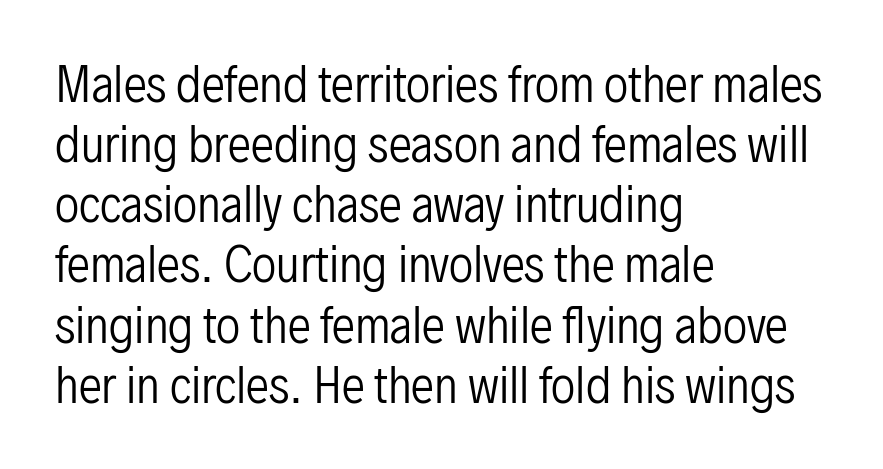
Q: Is the text bold? A: No.
Q: Is the text italic (slanted)? A: No, it is upright.
Q: Is the typeface a serif or a sans-serif typeface? A: Sans-serif.
Q: Is the text underlined? A: No.
Q: How is the paragraph aligned? A: Left-aligned.
Q: Is the spacing between letters normal or unusually wide? A: Normal.
Q: Is the spacing between lines tight, normal or loose? A: Normal.
Q: Width (condensed, normal, or wide)? A: Condensed.
Q: Stroke contrast? A: Low.
Q: x-height? A: Medium.
Q: Monospaced? A: No.
